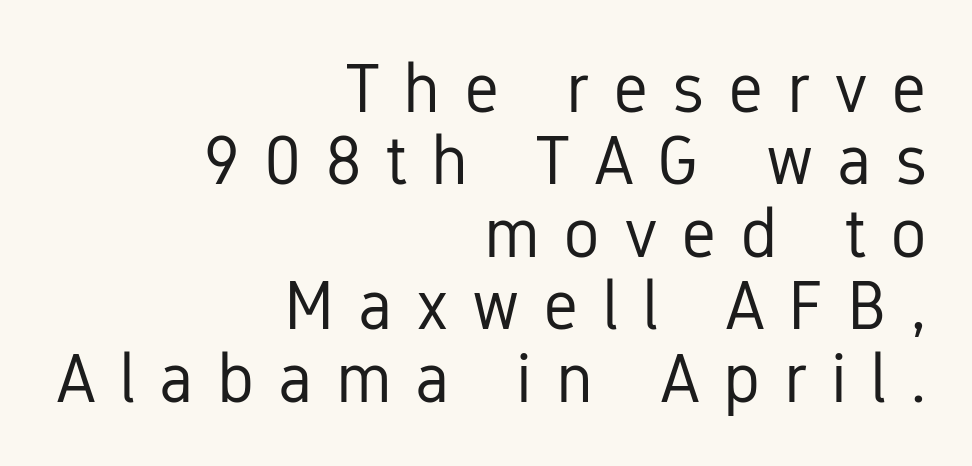
Q: Is the text bold? A: No.
Q: Is the text italic (slanted)? A: No, it is upright.
Q: Is the typeface a serif or a sans-serif typeface? A: Sans-serif.
Q: Is the text underlined? A: No.
Q: How is the paragraph aligned? A: Right-aligned.
Q: Is the spacing between letters normal or unusually wide? A: Unusually wide.
Q: Is the spacing between lines tight, normal or loose? A: Tight.
Q: Width (condensed, normal, or wide)? A: Condensed.
Q: Stroke contrast? A: Low.
Q: x-height? A: Medium.
Q: Monospaced? A: No.
